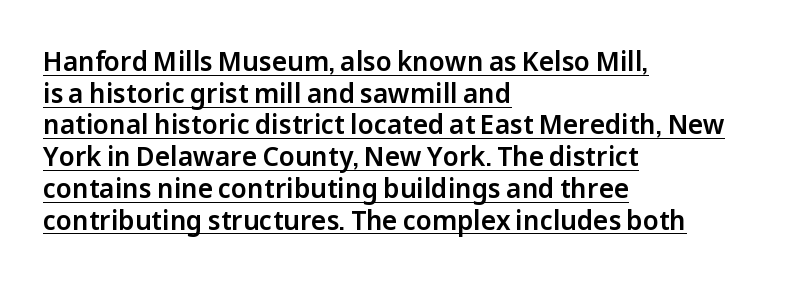
The rendering anchors every line to the left-hand side. Letter spacing: default. Emphasis is given by a line drawn under the lettering. Do the letters lean? They stand straight.
